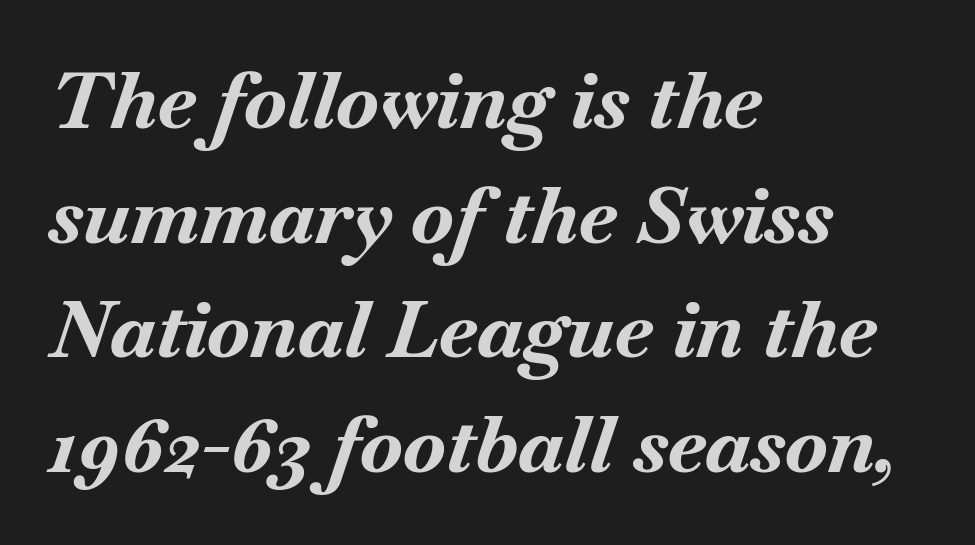
Compared with ordinary roman type, these characters are visibly tilted. You could not count columns in this text — the font is proportionally spaced. Chunky letters — that's bold for sure. Unmarked baselines from the first word to the last.
